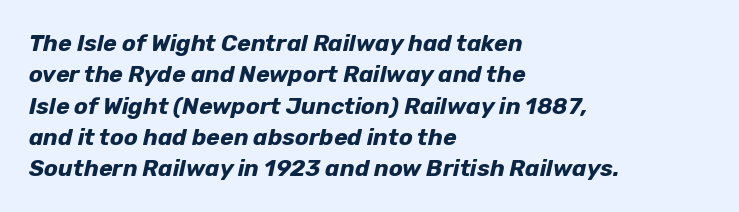
The horizontal fit of the characters is conventional and even. This is heavy type, rendered in bold. This rendering uses left alignment, leaving the right contour irregular. The string is rendered with underlining switched off. Regular leading. The font's italic variant was chosen for this text.
